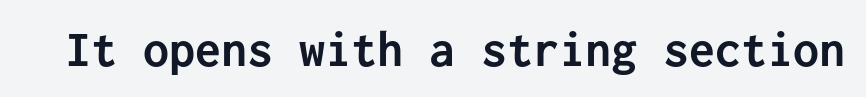
The image shows 52 px semibold sans-serif type, upright, monospaced; set normal letter spacing, not underlined; low stroke contrast and a medium x-height.
